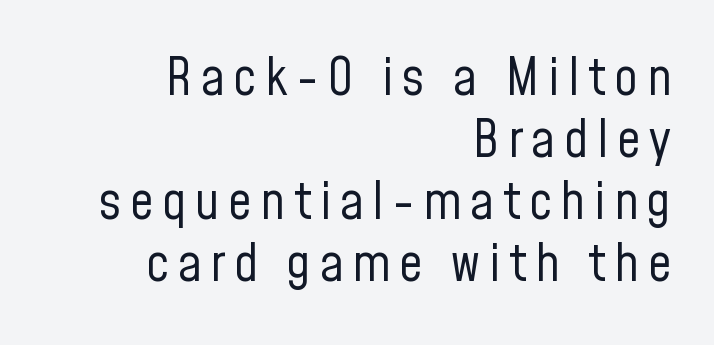
The image shows 52 px regular-weight, condensed sans-serif type, upright; set right-aligned, line spacing 1.19x, not underlined; low stroke contrast and a medium x-height.
